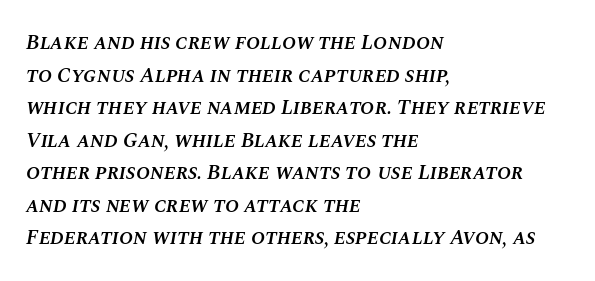
{"italic": "yes", "lean": "right", "slant_degrees": 10, "bold": "semi", "underline": "no", "align": "left", "line_spacing": "normal", "line_spacing_ratio": 1.55, "letter_spacing": "normal", "letter_spacing_em": 0.0, "glyph_px": 21}
